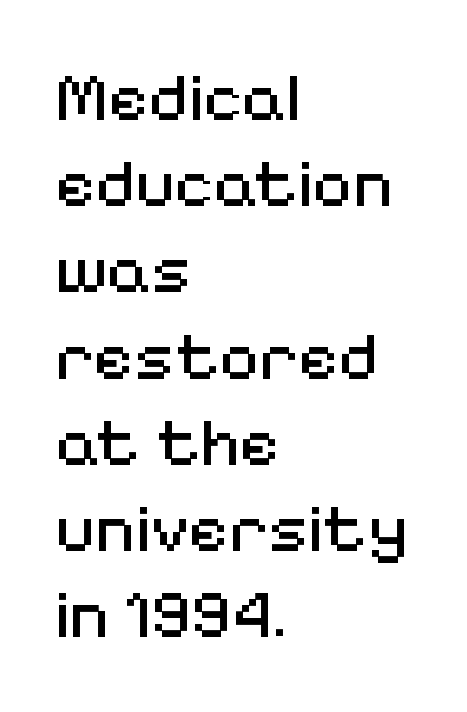
The image shows 69 px regular-weight sans-serif type, upright; set left-aligned, normal line spacing (1.25x), normal letter spacing, not underlined; medium stroke contrast and a medium x-height.
